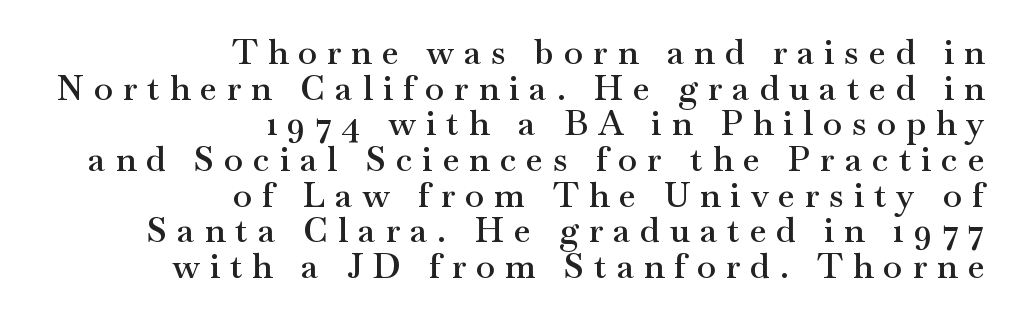
{"serif": "yes", "italic": "no", "bold": "semi", "weight": "semibold", "width": "wide", "stroke_contrast": "medium", "x_height": "small", "monospaced": "no", "underline": "no", "align": "right", "line_spacing": "tight", "line_spacing_ratio": 1.05, "letter_spacing": "wide", "letter_spacing_em": 0.3, "glyph_px": 34}
